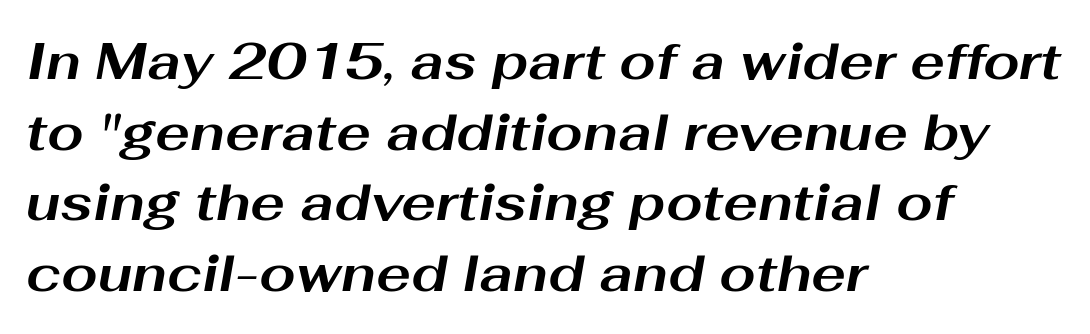
The image shows 52 px bold, wide type, italic (leaning right); set left-aligned, normal line spacing (1.36x), normal letter spacing, not underlined; medium stroke contrast and a medium x-height.
